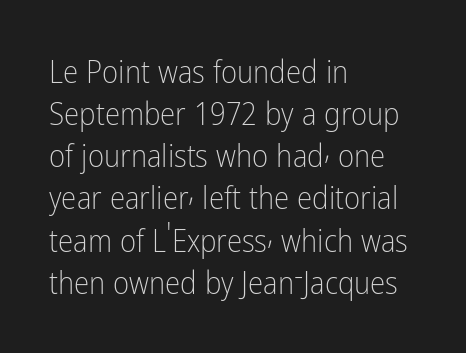
Stem width sits at or under what a default text font uses. The line-height multiplier appears to be the usual default. Proportional: the letters do not fall into vertical columns. The rendering shows plain stroke endings on the letterforms — a sans-serif design.
